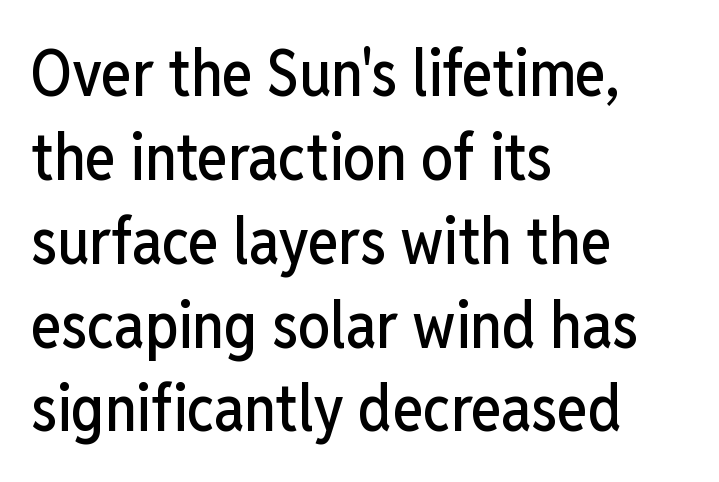
{"serif": "no", "italic": "no", "width": "condensed", "stroke_contrast": "low", "x_height": "medium", "monospaced": "no", "underline": "no", "align": "left", "line_spacing": "normal", "line_spacing_ratio": 1.31, "letter_spacing": "normal", "letter_spacing_em": 0.0, "glyph_px": 64}
